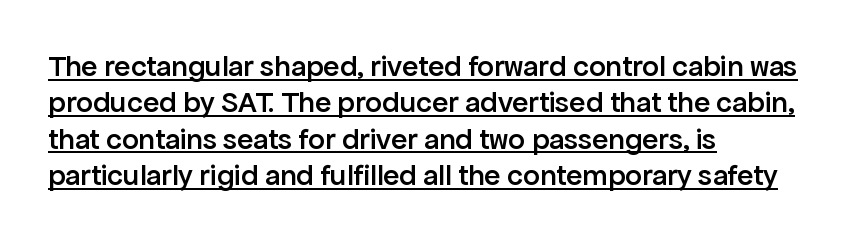
{"serif": "no", "italic": "no", "bold": "semi", "weight": "semibold", "width": "normal", "stroke_contrast": "low", "x_height": "medium", "monospaced": "no", "underline": "yes", "align": "left", "line_spacing_ratio": 1.21, "letter_spacing": "normal", "letter_spacing_em": 0.0, "glyph_px": 30}
